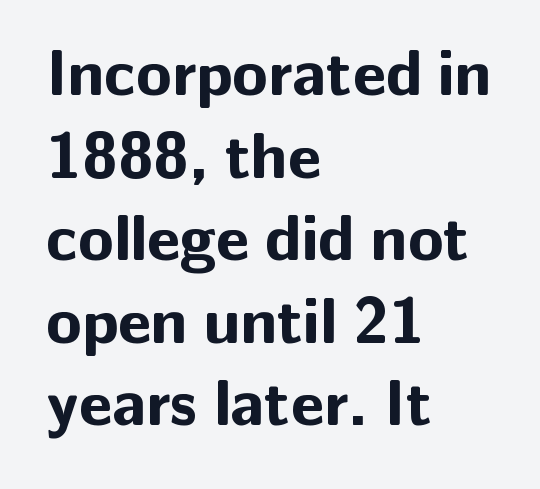
Characters remain perfectly vertical along every line. Examine the stroke ends and you'll find no serifs. Alignment: flush left. The face used here has the dense, thick strokes of a bold.
